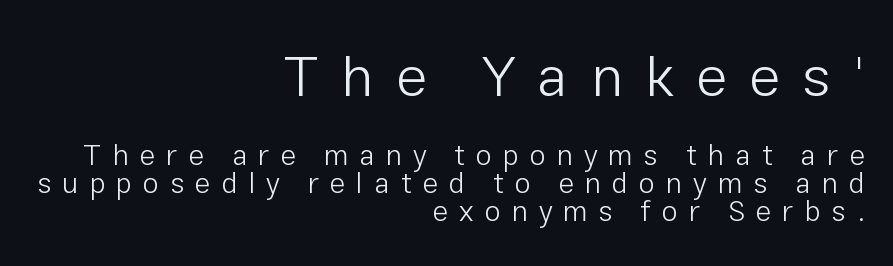
In terms of letterspacing, this is a distinctly airy, spread setting. The axis of the letterforms is exactly vertical. Each letter's strokes conclude bluntly, with no projecting serifs. The initial chunk of copy outweighs the following chunk in type size. Summary of vertical rhythm: compact, with narrow interline spacing. Character widths vary here, with narrow letters taking less room than wide ones.
